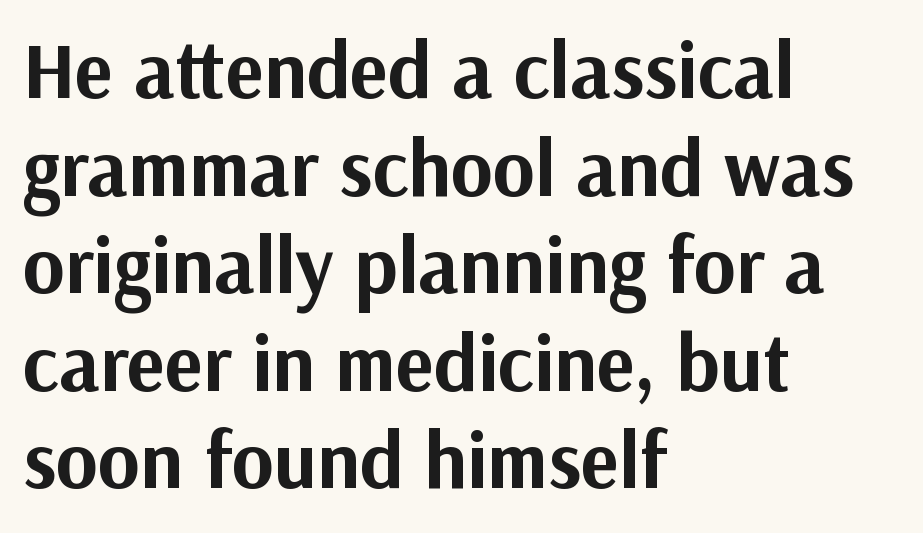
How are the letters spaced? Ordinarily, with no added tracking. Think of a printed novel: that variable character pitch is what you see here. Weight: bold. Posture: upright roman. Each letter's strokes conclude bluntly, with no projecting serifs.
